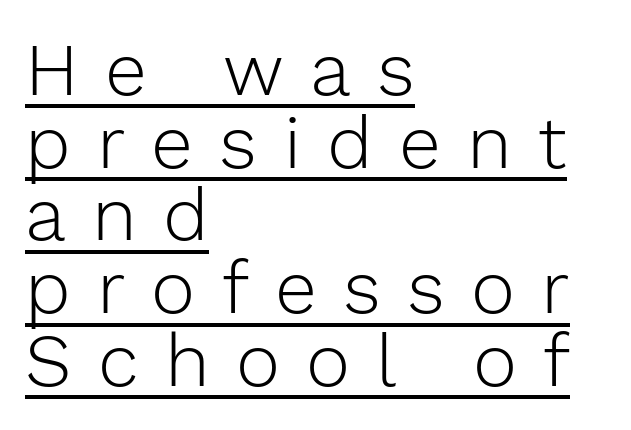
{"serif": "no", "italic": "no", "bold": "no", "weight": "light", "width": "normal", "stroke_contrast": "low", "x_height": "medium", "monospaced": "no", "underline": "yes", "align": "left", "line_spacing": "tight", "line_spacing_ratio": 0.97, "letter_spacing": "wide", "letter_spacing_em": 0.35, "glyph_px": 75}
